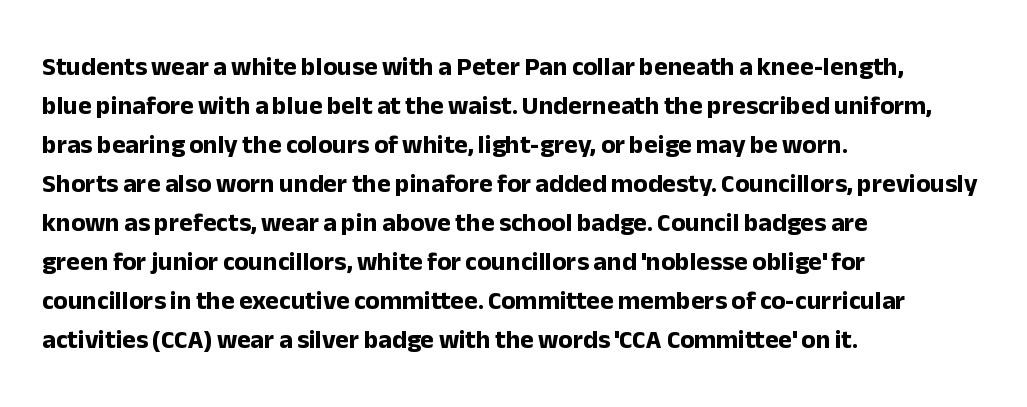
The image shows 26 px bold type, upright; set left-aligned, normal line spacing (1.5x), normal letter spacing, not underlined.
